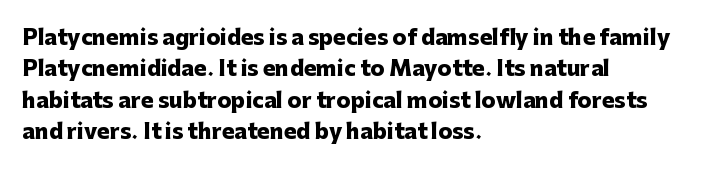
The image shows 21 px bold type, upright; set left-aligned, normal line spacing (1.49x), normal letter spacing, not underlined.
